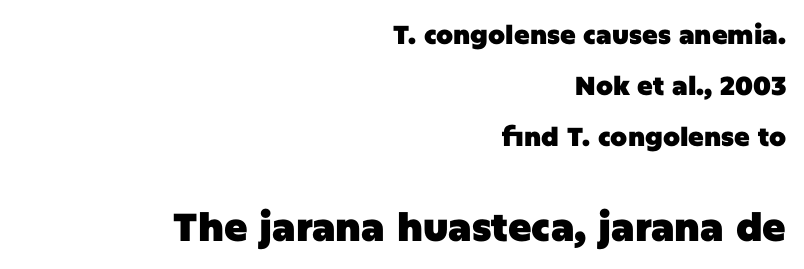
The image shows 39 px heavy sans-serif type, upright; set right-aligned, loose line spacing (1.97x), normal letter spacing, not underlined; the second (bottom) block is 1.5x larger; low stroke contrast and a large x-height.
